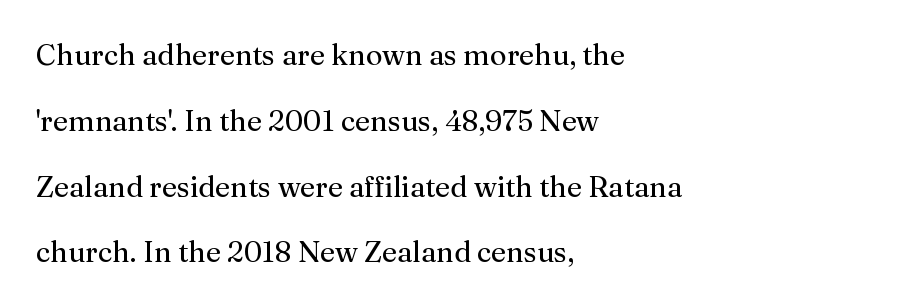
Inter-character spacing is left at the font's built-in metrics. Is this a fixed-width face? No — the glyphs have proportional, varying widths. Tall strokes in this sample are plumb rather than angled. The font family rendered here belongs to the serif group. The strip under each line holds only bare page. The block of text is sparse from top to bottom, with ample space between rows.
